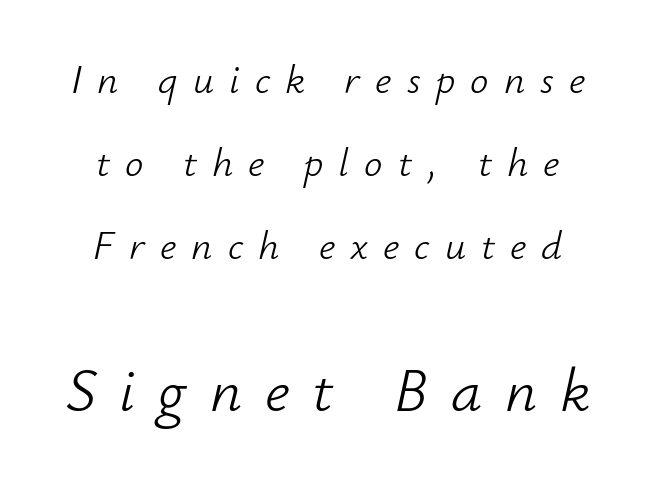
Q: Is the text bold? A: No.
Q: Is the text italic (slanted)? A: Yes, it leans right by about 12 degrees.
Q: Is the text underlined? A: No.
Q: Is the spacing between letters normal or unusually wide? A: Unusually wide.
Q: Is the spacing between lines tight, normal or loose? A: Loose.
Q: Which block of text is set in a larger size, the first (top) or the second (bottom)? A: The second (bottom) one.
Q: Width (condensed, normal, or wide)? A: Normal.
Q: Stroke contrast? A: Low.
Q: x-height? A: Small.
Q: Monospaced? A: No.
